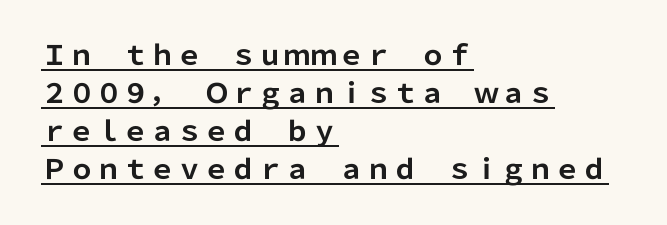
The image shows 27 px bold type, upright; set left-aligned, normal line spacing (1.41x), normal letter spacing, underlined.
